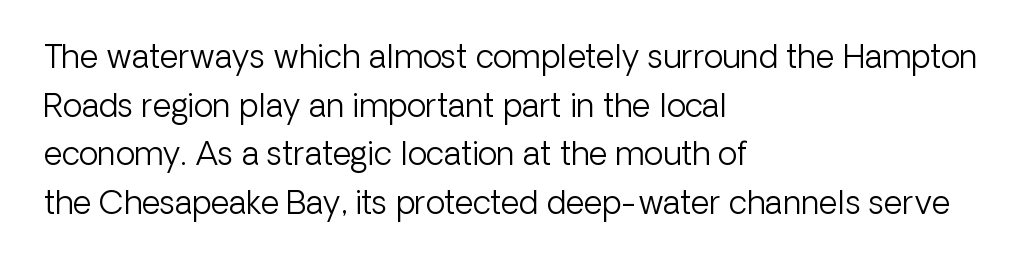
Q: Is the text bold? A: No.
Q: Is the text italic (slanted)? A: No, it is upright.
Q: Is the typeface a serif or a sans-serif typeface? A: Sans-serif.
Q: Is the text underlined? A: No.
Q: How is the paragraph aligned? A: Left-aligned.
Q: Is the spacing between letters normal or unusually wide? A: Normal.
Q: Is the spacing between lines tight, normal or loose? A: Normal.
Q: Width (condensed, normal, or wide)? A: Normal.
Q: Stroke contrast? A: Low.
Q: x-height? A: Medium.
Q: Monospaced? A: No.
